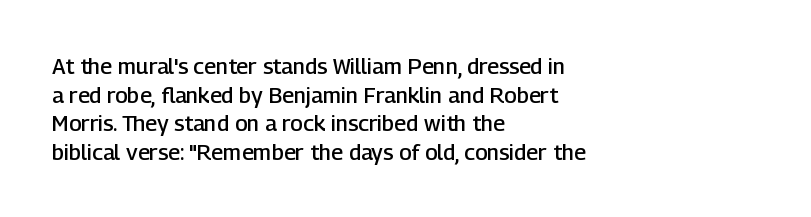
Q: Is the text bold? A: Semi-bold.
Q: Is the text italic (slanted)? A: No, it is upright.
Q: Is the text underlined? A: No.
Q: How is the paragraph aligned? A: Left-aligned.
Q: Is the spacing between letters normal or unusually wide? A: Normal.
Q: Is the spacing between lines tight, normal or loose? A: Normal.
